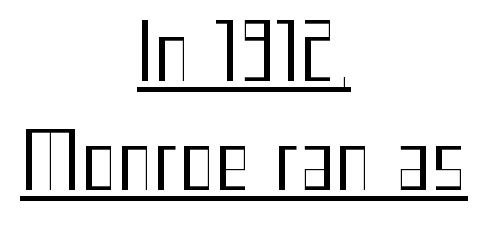
The image shows 77 px regular-weight, condensed sans-serif type, upright; set centered, normal line spacing (1.41x), normal letter spacing, underlined; medium stroke contrast and a medium x-height.
